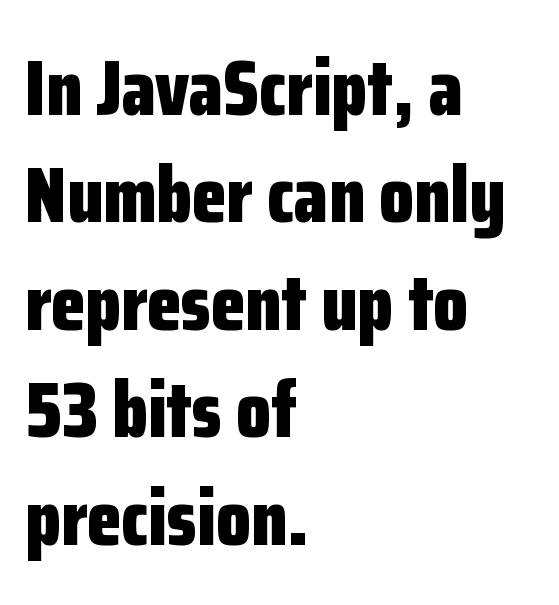
{"serif": "no", "italic": "no", "bold": "yes", "weight": "bold", "width": "condensed", "stroke_contrast": "low", "x_height": "medium", "monospaced": "no", "underline": "no", "align": "left", "line_spacing": "normal", "line_spacing_ratio": 1.36, "letter_spacing": "normal", "letter_spacing_em": 0.0, "glyph_px": 79}
